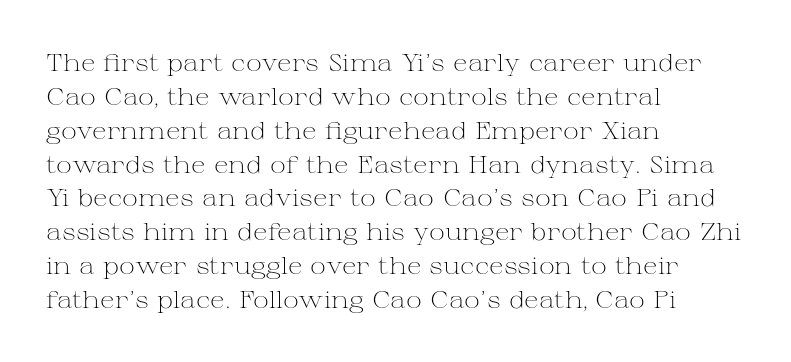
The image shows 24 px text type, upright; set left-aligned, normal line spacing (1.41x), normal letter spacing, not underlined.
